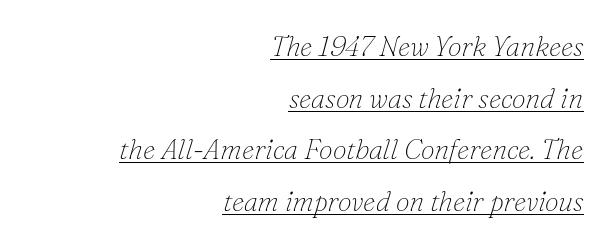
The sample's only ornament is a line tracing under the words. What stands out about the letter spacing? Nothing — it is the standard amount. Is the type slanted? Yes — the strokes lean at a clear angle. Caption: multi-line text, flush right, ragged left. This rendering employs a face with finishing strokes, i.e., a serif.
